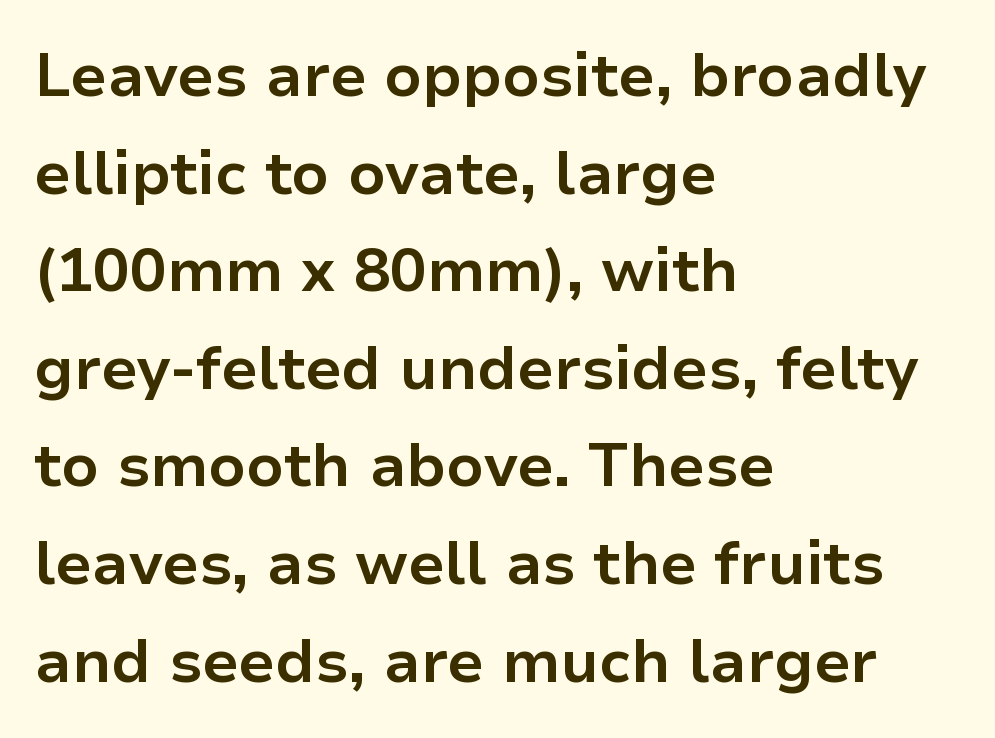
The image shows 61 px bold sans-serif type, upright; set left-aligned, normal line spacing (1.6x), normal letter spacing, not underlined; low stroke contrast and a medium x-height.
